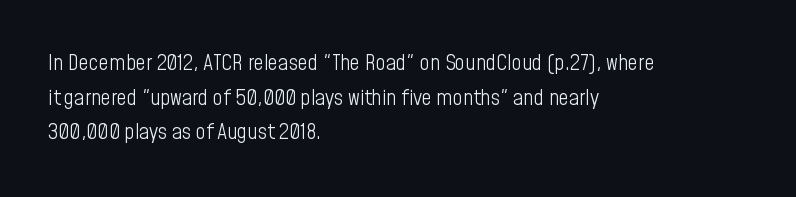
The image shows 22 px text type, upright; set left-aligned, normal line spacing (1.57x), normal letter spacing, not underlined.
